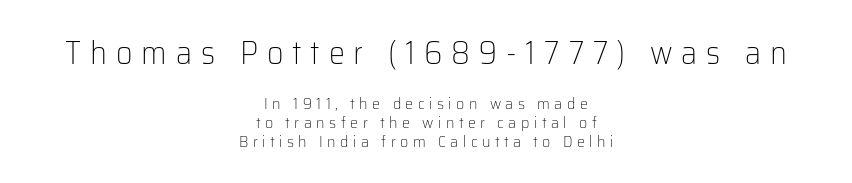
The image shows 32 px light sans-serif type, upright; set centered, line spacing 1.18x, unusually wide letter spacing (+0.28 em), not underlined; the first (top) block is 2.0x larger; low stroke contrast and a medium x-height.
